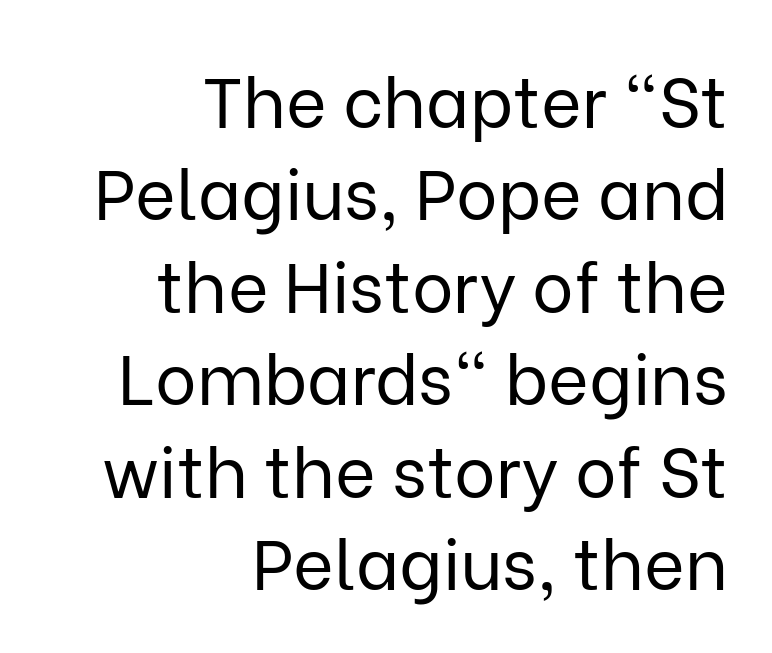
Q: Is the text bold? A: No.
Q: Is the text italic (slanted)? A: No, it is upright.
Q: Is the typeface a serif or a sans-serif typeface? A: Sans-serif.
Q: Is the text underlined? A: No.
Q: How is the paragraph aligned? A: Right-aligned.
Q: Is the spacing between letters normal or unusually wide? A: Normal.
Q: Is the spacing between lines tight, normal or loose? A: Normal.
Q: Width (condensed, normal, or wide)? A: Normal.
Q: Stroke contrast? A: Low.
Q: x-height? A: Medium.
Q: Monospaced? A: No.
